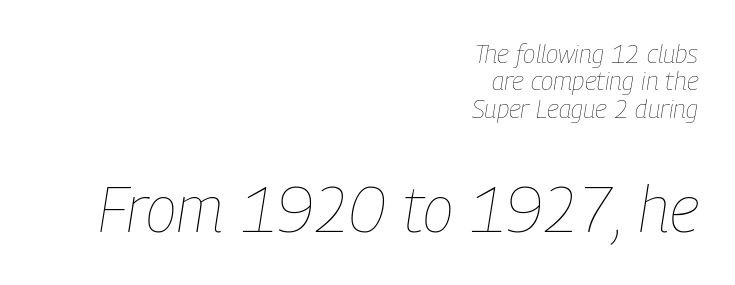
Every character sits at an angle, as italics do. No letter is thick-stroked: the sample isn't bold. Quick note: interline space is minimal. Bigger letters appear in the bottom chunk; the top chunk is reduced. Descender tails drop into unmarked territory. Looks like regular typesetting: each glyph gets only the width it needs.
